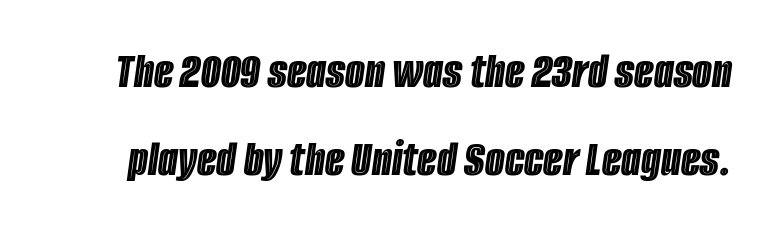
You can tell it's italic because the verticals aren't actually vertical. The area under the type is left untouched. Proportional: the letters do not fall into vertical columns. The letters sit at their default tracking, neither squeezed nor spread.
